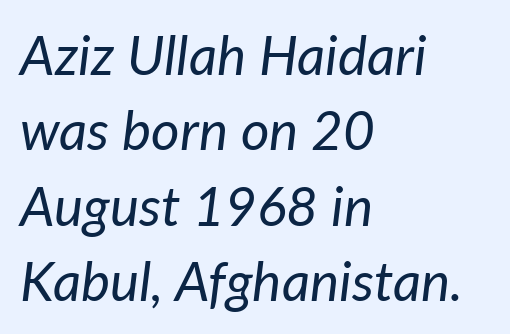
{"italic": "yes", "lean": "right", "slant_degrees": 7, "bold": "no", "weight": "regular", "width": "normal", "stroke_contrast": "low", "x_height": "medium", "monospaced": "no", "underline": "no", "align": "left", "line_spacing": "normal", "line_spacing_ratio": 1.37, "letter_spacing": "normal", "letter_spacing_em": 0.0, "glyph_px": 55}
